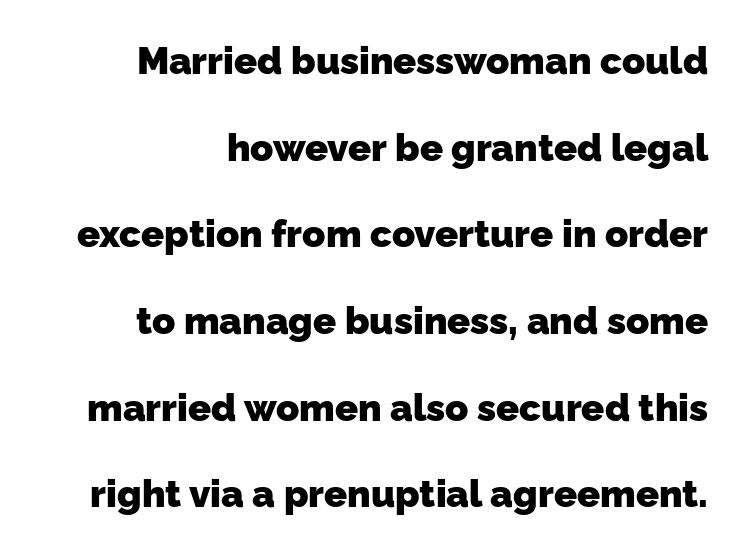
No feet cap the strokes, marking this as sans-serif type. Is there much room between lines? Yes — plenty of vertical air separates them. The tracking reads as untouched default to a designer's eye. Summary of weight: heavy, a full bold. This sample has the flowing, uneven cadence of proportional lettering. This rendering features lettering with no underline.
